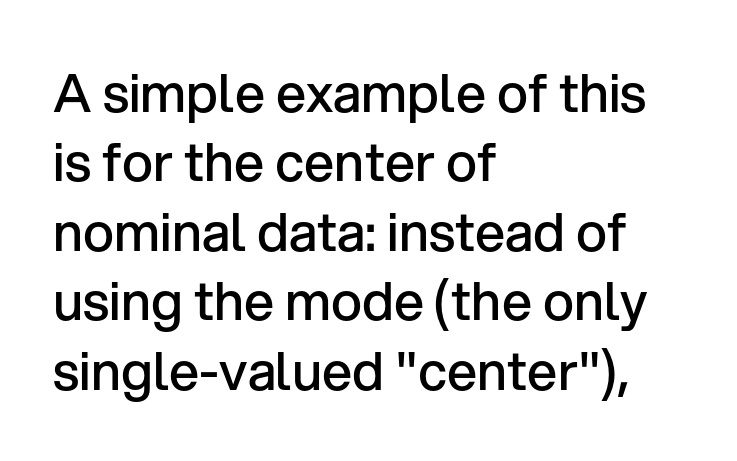
The image shows 53 px semibold sans-serif type, upright; set left-aligned, normal line spacing (1.31x), normal letter spacing, not underlined; low stroke contrast and a medium x-height.
